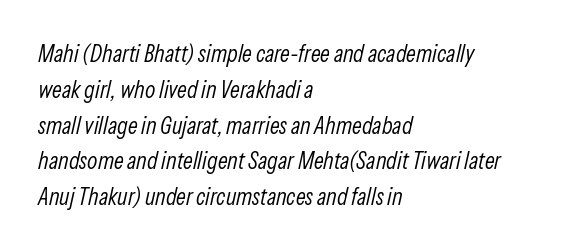
{"italic": "yes", "lean": "right", "slant_degrees": 13, "bold": "no", "underline": "no", "align": "left", "line_spacing": "normal", "line_spacing_ratio": 1.49, "letter_spacing": "normal", "letter_spacing_em": 0.0, "glyph_px": 24}
